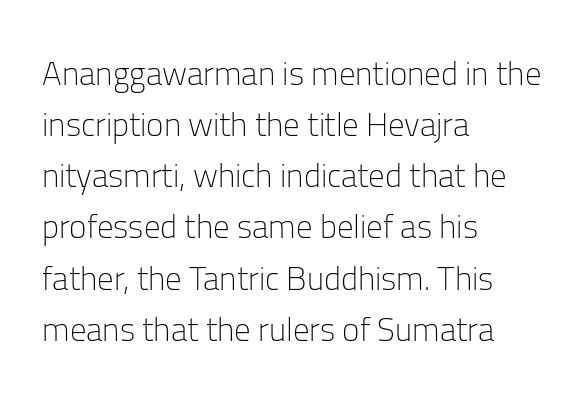
The image shows 33 px light sans-serif type, upright; set left-aligned, normal line spacing (1.55x), normal letter spacing, not underlined; low stroke contrast and a medium x-height.
